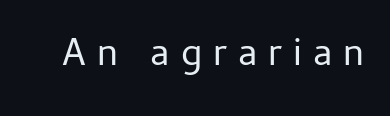
Q: Is the text bold? A: No.
Q: Is the text italic (slanted)? A: No, it is upright.
Q: Is the typeface a serif or a sans-serif typeface? A: Sans-serif.
Q: Is the text underlined? A: No.
Q: Is the spacing between letters normal or unusually wide? A: Unusually wide.
Q: Width (condensed, normal, or wide)? A: Normal.
Q: Stroke contrast? A: Low.
Q: x-height? A: Medium.
Q: Monospaced? A: No.
